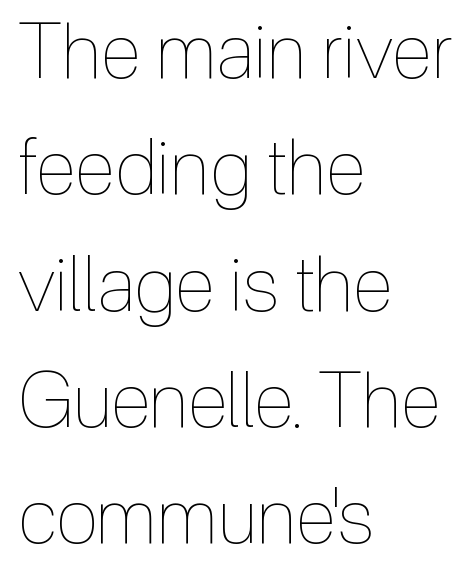
Q: Is the text bold? A: No.
Q: Is the text italic (slanted)? A: No, it is upright.
Q: Is the text underlined? A: No.
Q: How is the paragraph aligned? A: Left-aligned.
Q: Is the spacing between letters normal or unusually wide? A: Normal.
Q: Is the spacing between lines tight, normal or loose? A: Normal.
Q: Width (condensed, normal, or wide)? A: Condensed.
Q: x-height? A: Medium.
Q: Monospaced? A: No.
